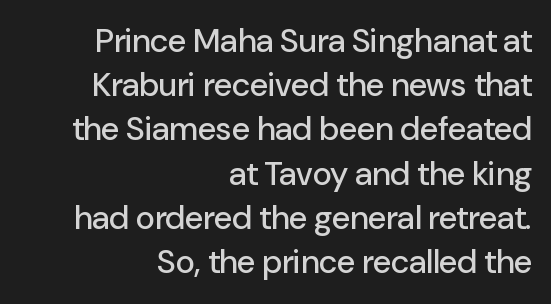
Character widths vary here, with narrow letters taking less room than wide ones. Grotesque or geometric, the face here clearly has no serifs. Only glyphs here, with clear space below each row. Visually the block forms a straight wall on the right and a jagged coastline on the left. This is roman type, the default non-slanted kind.
